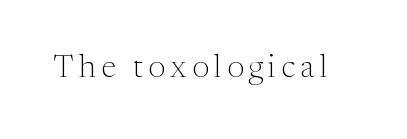
Typographically, this falls in the serif category. Character widths vary here, with narrow letters taking less room than wide ones. When letters stand straight like this, we call the style roman or upright. Stem width sits at or under what a default text font uses. Descenders are the only things crossing below the line.
